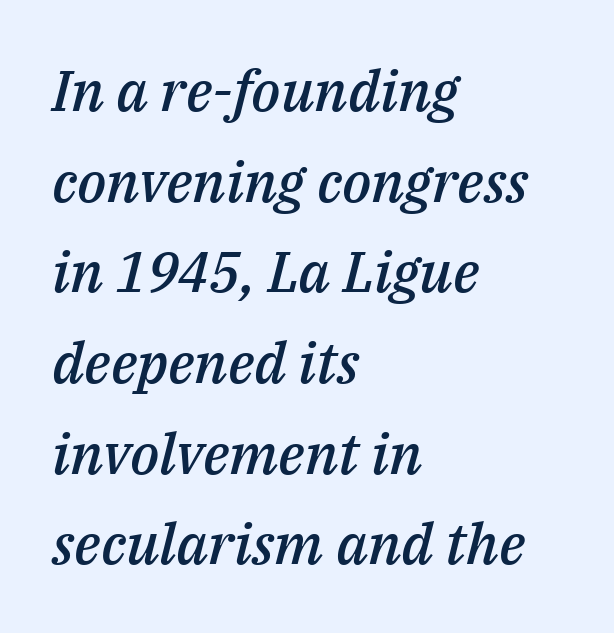
The passage shown stacks its lines at a standard gap. On the weight axis this lands at semibold, roughly 600. Nobody drew a line under any word here. The letterforms sit shoulder to shoulder at normal distance. The lines in this sample share a left origin and differ only in where they stop.
